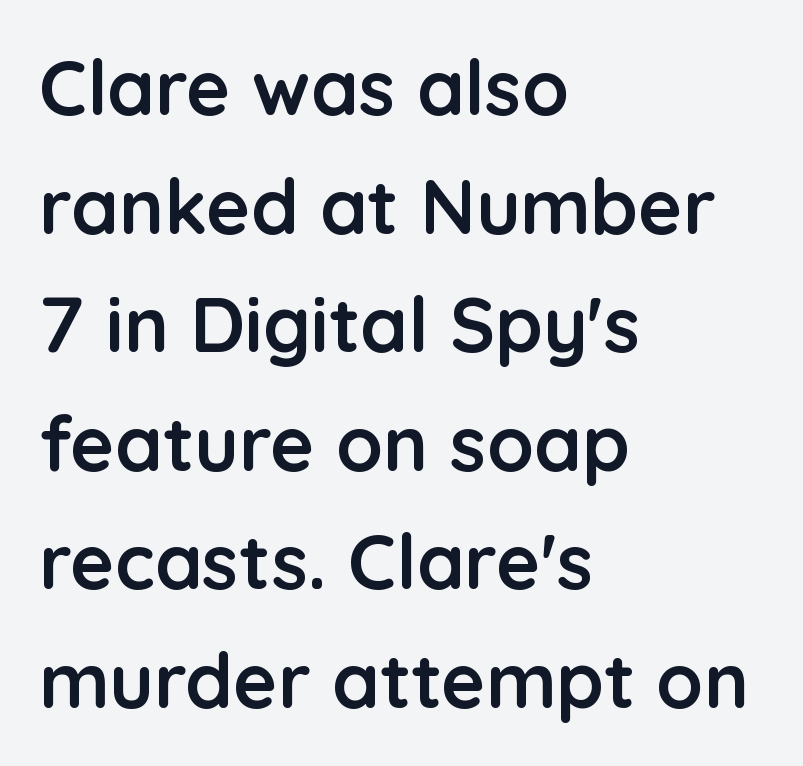
{"serif": "no", "italic": "no", "bold": "yes", "weight": "semibold", "width": "normal", "stroke_contrast": "low", "x_height": "medium", "monospaced": "no", "underline": "no", "align": "left", "line_spacing": "normal", "line_spacing_ratio": 1.56, "letter_spacing": "normal", "letter_spacing_em": 0.0, "glyph_px": 76}
